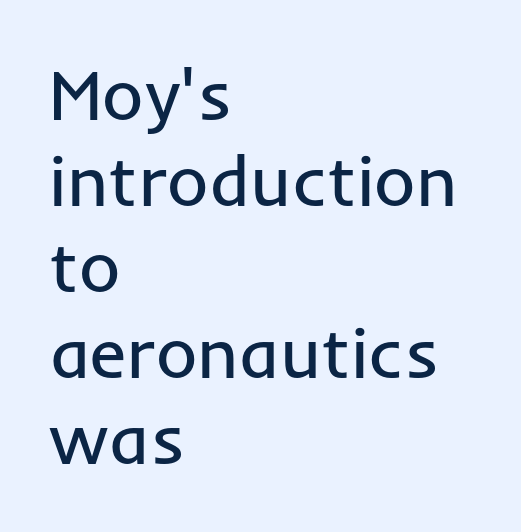
Q: Is the text bold? A: No.
Q: Is the text italic (slanted)? A: No, it is upright.
Q: Is the typeface a serif or a sans-serif typeface? A: Sans-serif.
Q: Is the text underlined? A: No.
Q: How is the paragraph aligned? A: Left-aligned.
Q: Is the spacing between letters normal or unusually wide? A: Normal.
Q: Width (condensed, normal, or wide)? A: Normal.
Q: Stroke contrast? A: Low.
Q: x-height? A: Medium.
Q: Monospaced? A: No.
